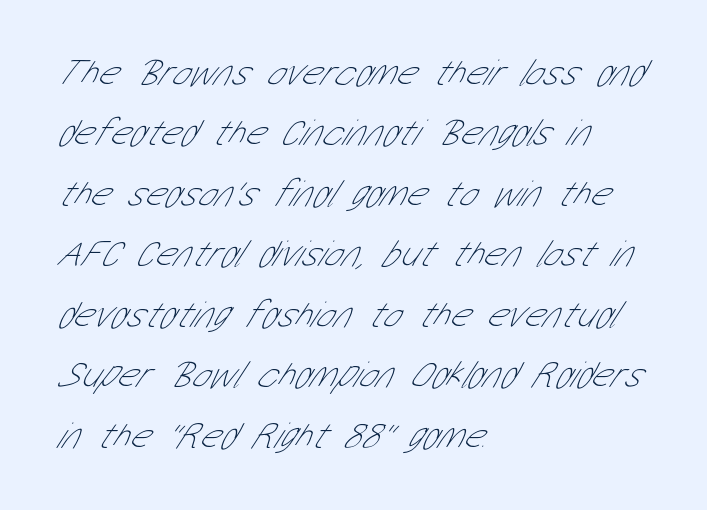
Heaviness? Minimal to ordinary, like unemphasized prose. Line starts are locked; line ends wander. Rule under the text: the space is simply empty. Nobody touched the tracking dial on this one. Character widths vary here, with narrow letters taking less room than wide ones. Letterform terminals end flat and unadorned throughout the passage.
